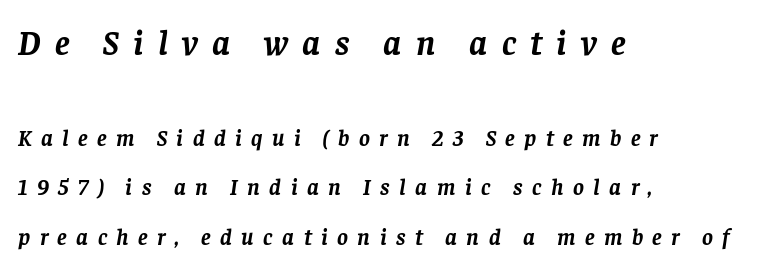
This sample uses a serif face. The rendering uses natural spacing where letterforms have individual widths. Quick note: underline off. The gaps between neighbouring characters are conspicuously large.
